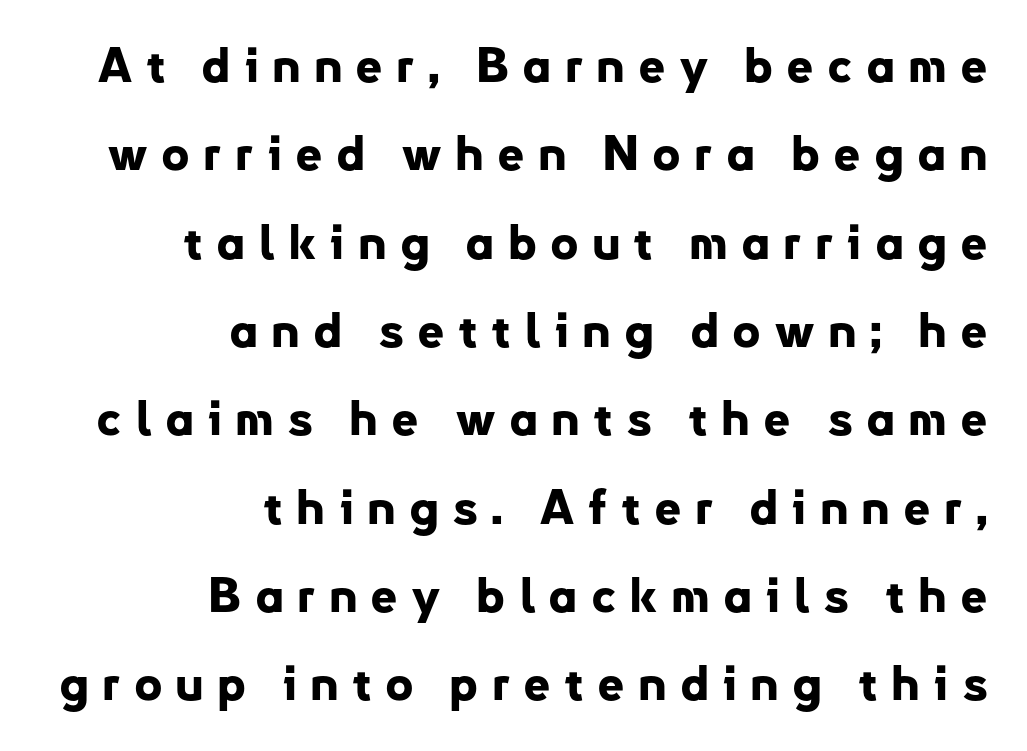
The passage is arranged like a letterhead date or caption credit — flush right. Does the lettering tilt? It doesn't — this is upright. Underline: absent. You could not count columns in this text — the font is proportionally spaced. Letterform terminals end flat and unadorned throughout the passage.
